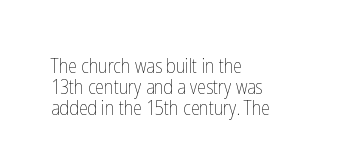
The image shows 20 px text type, upright; set left-aligned, tight line spacing (1.05x), normal letter spacing, not underlined.
